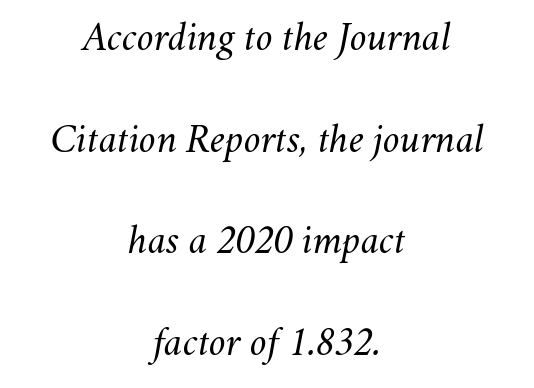
The image shows 41 px regular-weight type, italic (leaning right); set centered, loose line spacing (2.48x), normal letter spacing, not underlined; medium stroke contrast and a small x-height.
